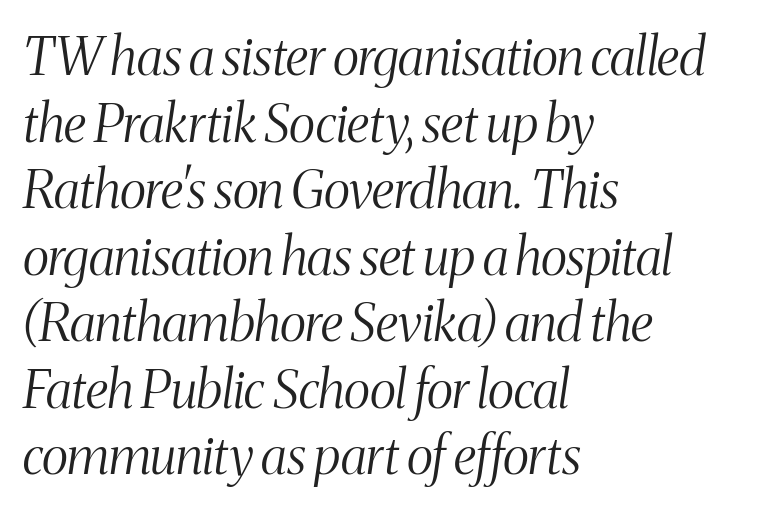
Q: Is the text bold? A: No.
Q: Is the text italic (slanted)? A: Yes, it leans right by about 8 degrees.
Q: Is the typeface a serif or a sans-serif typeface? A: Serif.
Q: Is the text underlined? A: No.
Q: How is the paragraph aligned? A: Left-aligned.
Q: Is the spacing between letters normal or unusually wide? A: Normal.
Q: Is the spacing between lines tight, normal or loose? A: Normal.
Q: Width (condensed, normal, or wide)? A: Condensed.
Q: Stroke contrast? A: Medium.
Q: x-height? A: Medium.
Q: Monospaced? A: No.
